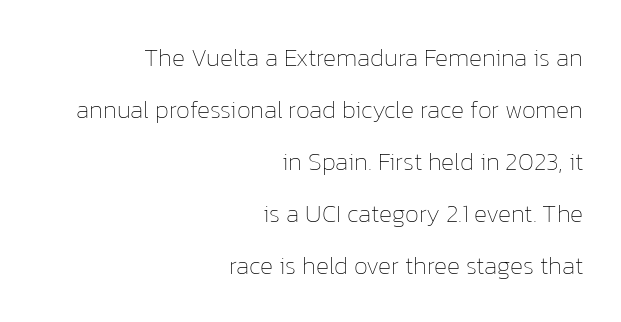
Q: Is the text bold? A: No.
Q: Is the text italic (slanted)? A: No, it is upright.
Q: Is the text underlined? A: No.
Q: How is the paragraph aligned? A: Right-aligned.
Q: Is the spacing between letters normal or unusually wide? A: Normal.
Q: Is the spacing between lines tight, normal or loose? A: Loose.
